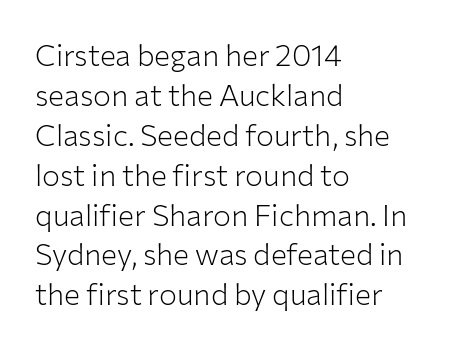
{"serif": "no", "italic": "no", "bold": "no", "weight": "light", "width": "normal", "stroke_contrast": "low", "x_height": "medium", "monospaced": "no", "underline": "no", "align": "left", "line_spacing": "normal", "line_spacing_ratio": 1.33, "letter_spacing": "normal", "letter_spacing_em": 0.0, "glyph_px": 30}
